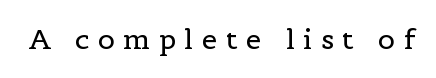
Q: Is the text bold? A: No.
Q: Is the text italic (slanted)? A: No, it is upright.
Q: Is the typeface a serif or a sans-serif typeface? A: Serif.
Q: Is the text underlined? A: No.
Q: Is the spacing between letters normal or unusually wide? A: Unusually wide.
Q: Width (condensed, normal, or wide)? A: Normal.
Q: x-height? A: Medium.
Q: Monospaced? A: No.
